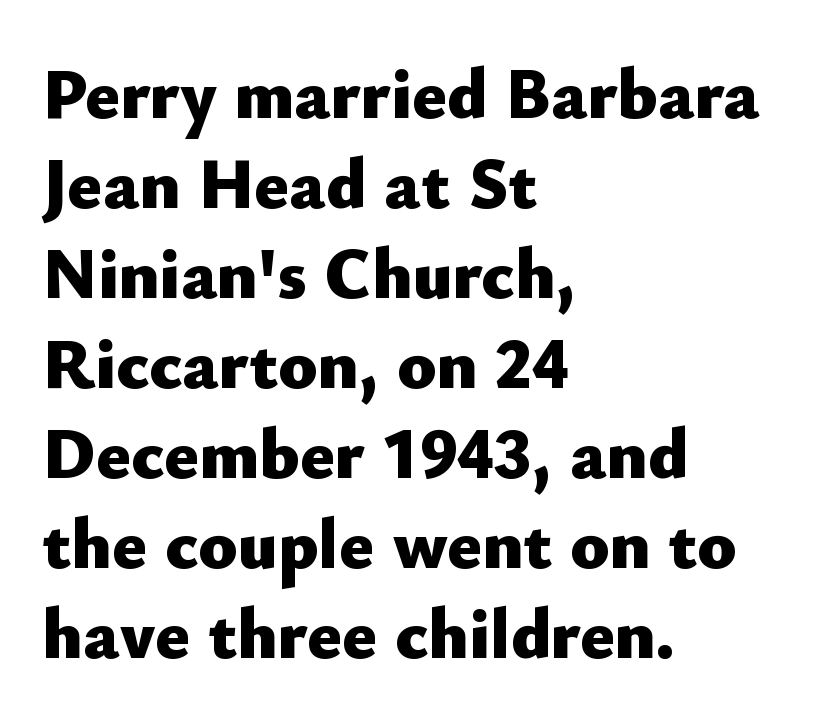
The lines in this sample share a left origin and differ only in where they stop. Short note: letters normally spaced. Typographically, this falls in the sans-serif category. Normally led — the rows are evenly, conventionally spaced. This sample has the flowing, uneven cadence of proportional lettering. Chunky letters — that's bold for sure.
